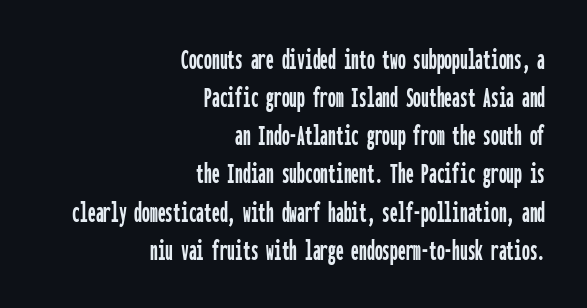
The image shows 31 px condensed sans-serif type, upright, monospaced; set right-aligned, line spacing 1.23x, normal letter spacing, not underlined; low stroke contrast and a medium x-height.
